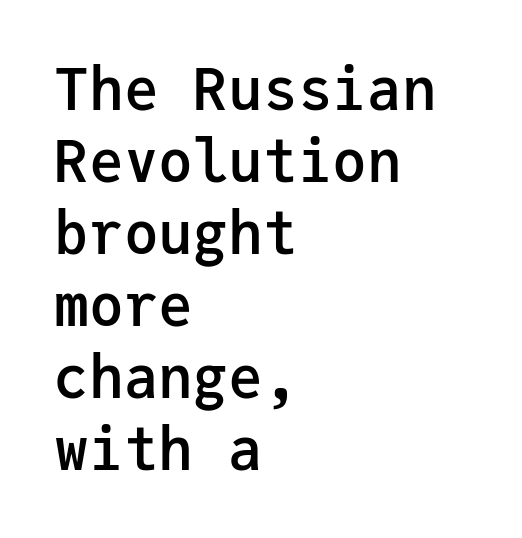
{"serif": "no", "italic": "no", "bold": "semi", "weight": "semibold", "width": "normal", "stroke_contrast": "low", "x_height": "medium", "monospaced": "yes", "underline": "no", "align": "left", "line_spacing_ratio": 1.24, "letter_spacing": "normal", "letter_spacing_em": 0.0, "glyph_px": 58}
